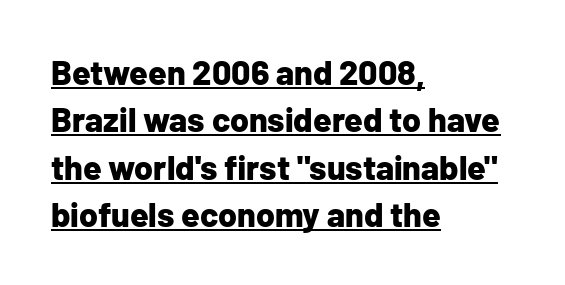
The image shows 34 px bold sans-serif type, upright; set left-aligned, normal line spacing (1.39x), normal letter spacing, underlined; low stroke contrast and a medium x-height.
